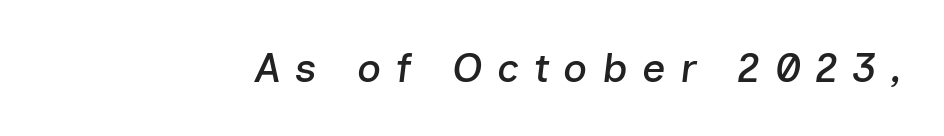
{"italic": "yes", "lean": "right", "slant_degrees": 7, "width": "normal", "stroke_contrast": "low", "x_height": "medium", "monospaced": "no", "underline": "no", "letter_spacing": "wide", "letter_spacing_em": 0.35, "glyph_px": 41}
